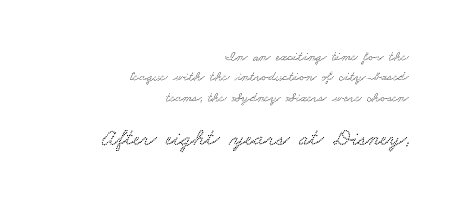
{"underline": "no", "align": "right", "line_spacing": "normal", "line_spacing_ratio": 1.45, "letter_spacing": "normal", "letter_spacing_em": 0.0, "larger_block": "second", "size_ratio": 1.64, "glyph_px": 23}
